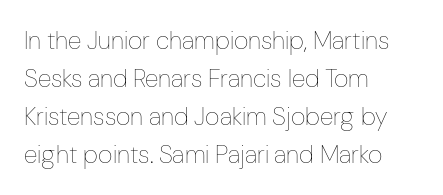
Q: Is the text bold? A: No.
Q: Is the text italic (slanted)? A: No, it is upright.
Q: Is the text underlined? A: No.
Q: How is the paragraph aligned? A: Left-aligned.
Q: Is the spacing between letters normal or unusually wide? A: Normal.
Q: Is the spacing between lines tight, normal or loose? A: Normal.
